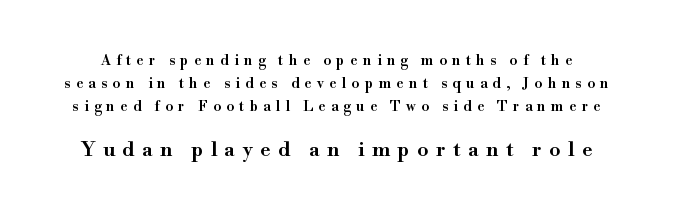
Tall strokes in this sample are plumb rather than angled. Baseline-to-baseline distance is the conventional proportion of letter height. Strokes here are thickened, but only to semibold level. The gap between lines stays unmarked.
